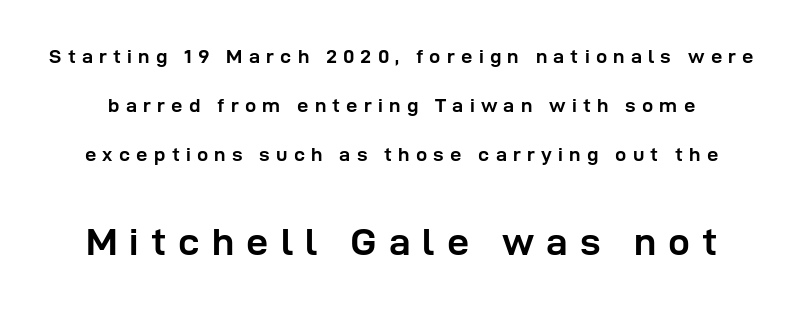
{"serif": "no", "italic": "no", "bold": "yes", "weight": "semibold", "width": "normal", "stroke_contrast": "low", "x_height": "medium", "monospaced": "no", "underline": "no", "line_spacing": "loose", "line_spacing_ratio": 2.45, "letter_spacing": "wide", "letter_spacing_em": 0.31, "larger_block": "second", "size_ratio": 1.95, "glyph_px": 39}
